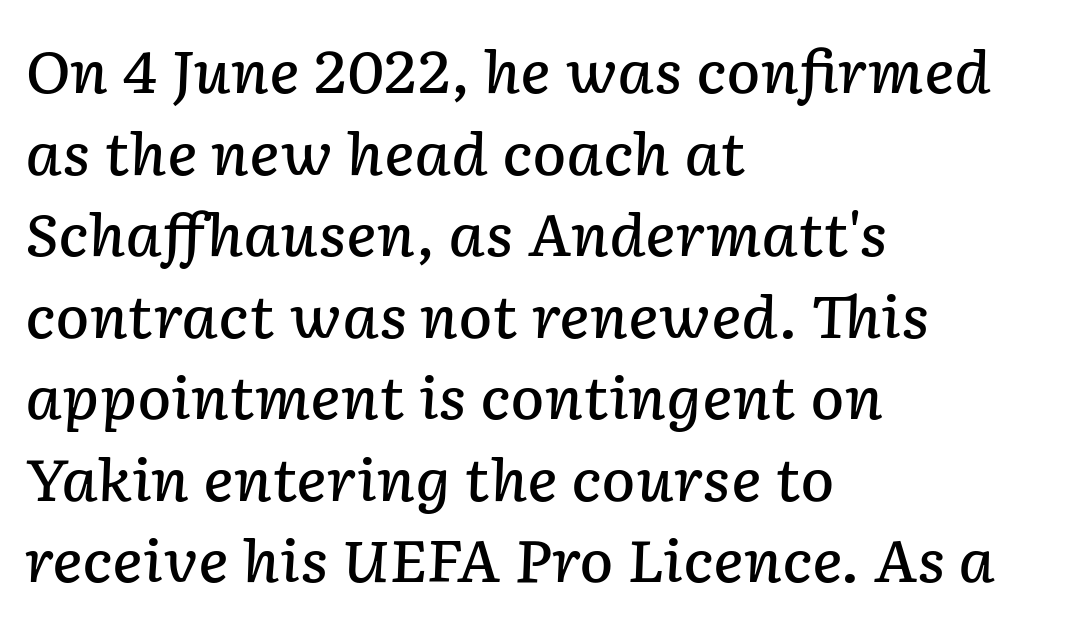
{"italic": "yes", "lean": "right", "slant_degrees": 2, "bold": "semi", "weight": "semibold", "width": "normal", "stroke_contrast": "low", "x_height": "medium", "monospaced": "no", "underline": "no", "align": "left", "line_spacing": "normal", "line_spacing_ratio": 1.43, "letter_spacing": "normal", "letter_spacing_em": 0.0, "glyph_px": 57}
